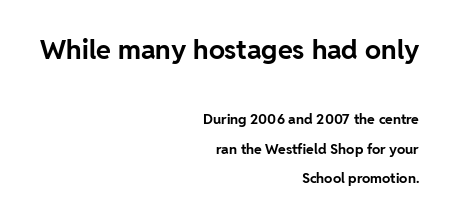
The image shows 27 px bold type, upright; set right-aligned, loose line spacing (2.1x), normal letter spacing, not underlined; the first (top) block is 1.93x larger.
